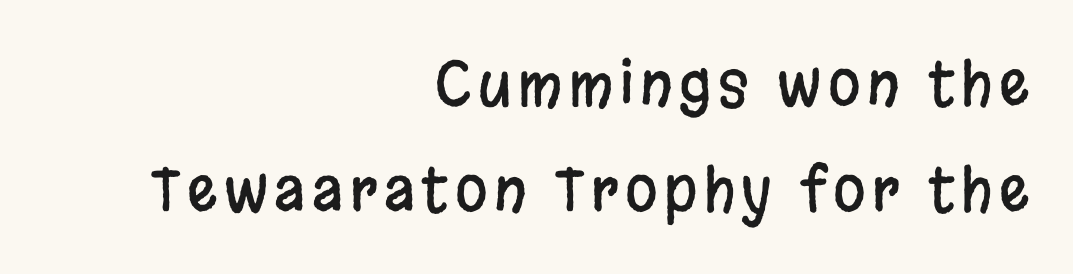
{"serif": "no", "italic": "no", "width": "condensed", "stroke_contrast": "low", "x_height": "large", "monospaced": "no", "underline": "no", "align": "right", "line_spacing_ratio": 1.79, "glyph_px": 59}
